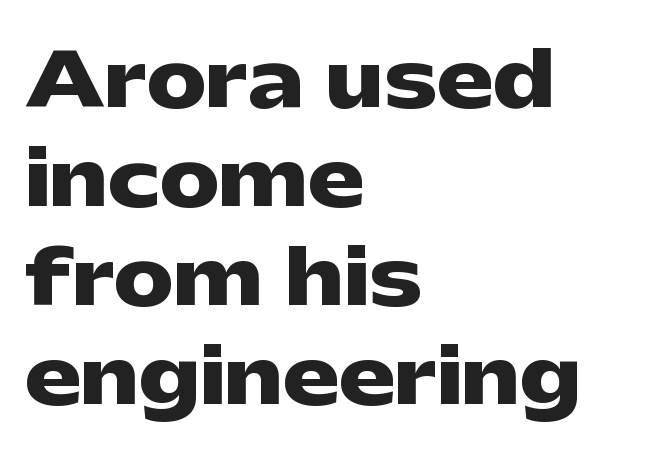
{"serif": "no", "italic": "no", "bold": "yes", "weight": "heavy", "width": "wide", "stroke_contrast": "low", "x_height": "medium", "monospaced": "no", "underline": "no", "align": "left", "line_spacing": "normal", "line_spacing_ratio": 1.32, "letter_spacing": "normal", "letter_spacing_em": 0.0, "glyph_px": 75}
